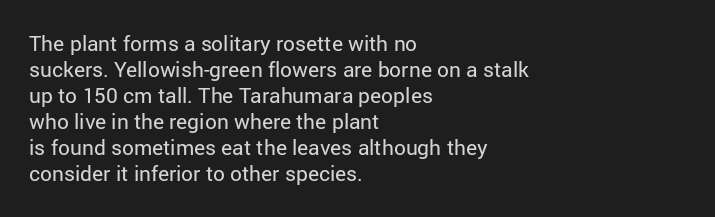
Q: Is the text bold? A: No.
Q: Is the text italic (slanted)? A: No, it is upright.
Q: Is the text underlined? A: No.
Q: How is the paragraph aligned? A: Left-aligned.
Q: Is the spacing between letters normal or unusually wide? A: Normal.
